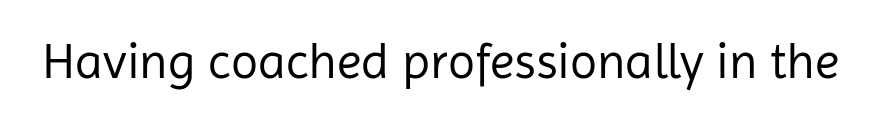
Regarding serifs, this sample does without them. Varying glyph widths throughout — classic text-font behaviour. Vertical stems look standard width or narrower in stroke. This rendering leaves character spacing at its baseline value. This is roman type, the default non-slanted kind.
